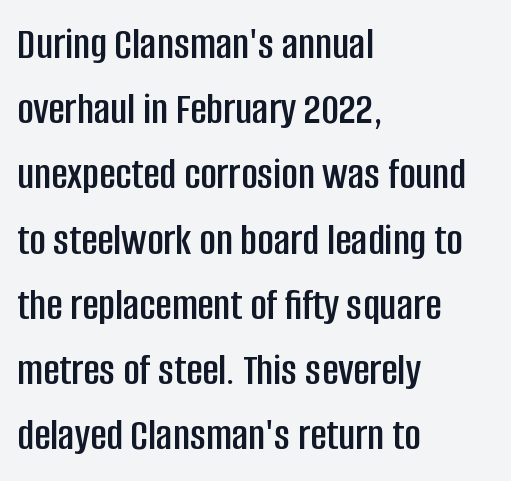
{"serif": "no", "italic": "no", "width": "condensed", "stroke_contrast": "low", "x_height": "large", "monospaced": "no", "underline": "no", "align": "left", "line_spacing": "normal", "line_spacing_ratio": 1.45, "letter_spacing": "normal", "letter_spacing_em": 0.0, "glyph_px": 45}
